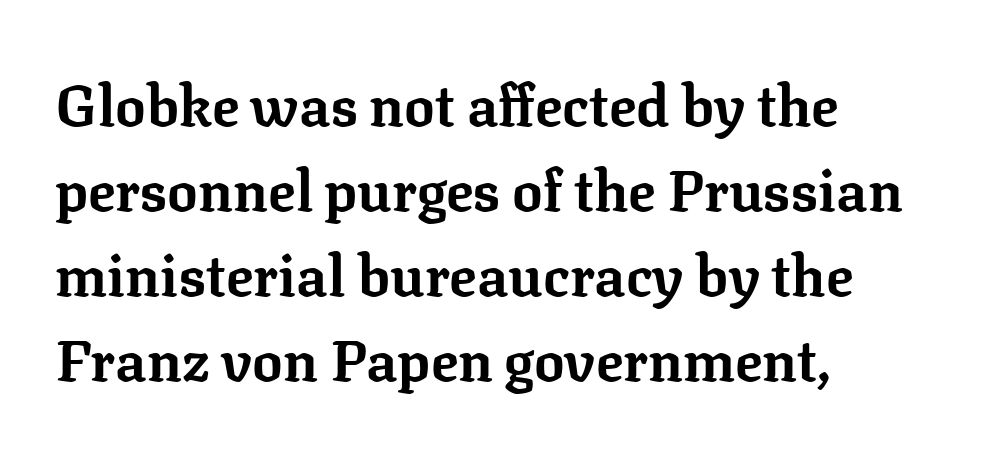
Spacing between characters is what you'd get straight out of the box. Each glyph is drawn with heavy, bold strokes. Clear beneath every line of the passage. Is there any slant? The stems are plumb.
